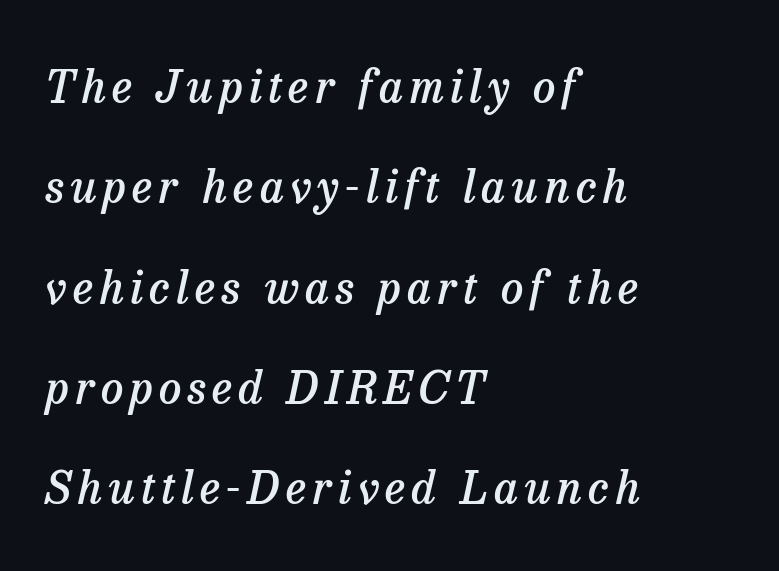
Check where the strokes stop: tiny serifs finish them off. What weight is shown? A semibold, between regular and bold. Line beginnings align vertically; line endings do not. Clear beneath every line of the passage. The text carries the slant typical of an italic or oblique font. The letters advance in unequal steps, a hallmark of proportional type.
